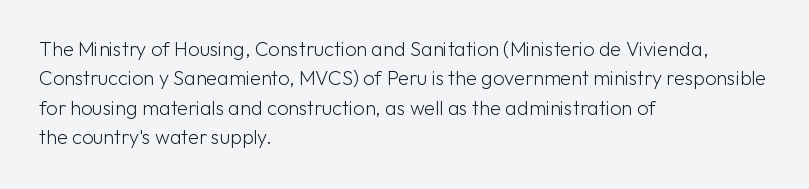
Q: Is the text bold? A: No.
Q: Is the text italic (slanted)? A: No, it is upright.
Q: Is the text underlined? A: No.
Q: How is the paragraph aligned? A: Left-aligned.
Q: Is the spacing between letters normal or unusually wide? A: Normal.
Q: Is the spacing between lines tight, normal or loose? A: Normal.
